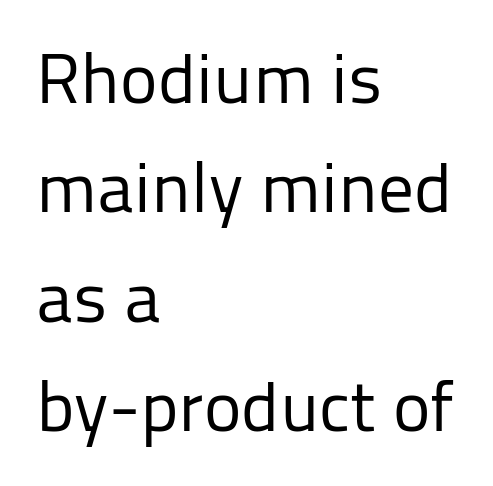
{"serif": "no", "italic": "no", "bold": "no", "weight": "regular", "width": "normal", "stroke_contrast": "low", "x_height": "medium", "monospaced": "no", "underline": "no", "align": "left", "line_spacing": "normal", "line_spacing_ratio": 1.54, "letter_spacing": "normal", "letter_spacing_em": 0.0, "glyph_px": 71}
